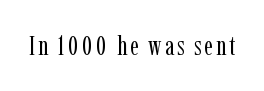
Q: Is the text bold? A: No.
Q: Is the text italic (slanted)? A: No, it is upright.
Q: Is the text underlined? A: No.
